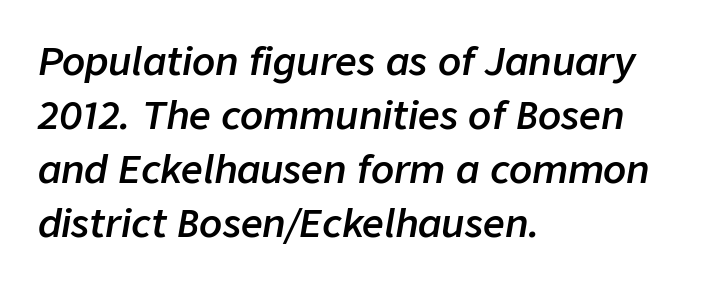
{"italic": "yes", "lean": "right", "slant_degrees": 9, "bold": "semi", "weight": "semibold", "width": "normal", "stroke_contrast": "low", "x_height": "medium", "monospaced": "no", "underline": "no", "align": "left", "line_spacing": "normal", "line_spacing_ratio": 1.42, "letter_spacing": "normal", "letter_spacing_em": 0.0, "glyph_px": 38}
